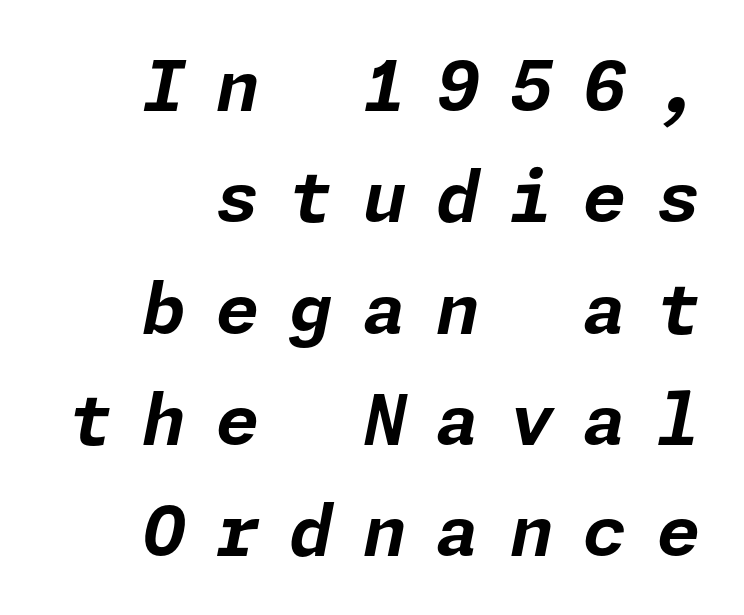
No word sits above an underline. The typography opts for an oblique posture over an upright one. Strong, thick strokes mark this as bold type. How would I describe the line gaps? Plain and ordinary. Tracking value appears strongly positive — letters spread wide.
